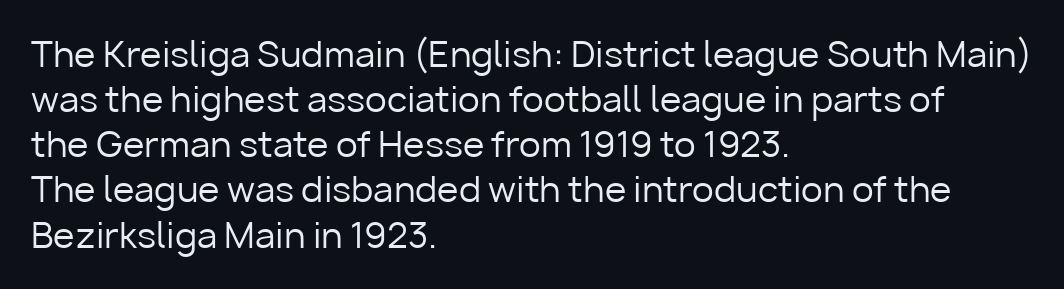
The foot of each line stays bare and open. Note the varied advance widths — an 'i' is clearly narrower than an 'm'. No chunkiness to these letters — they're not bold. Compared with typical paragraphs, the rows here are spaced about the same. Nothing sits at the stroke ends, so this counts as sans-serif.
